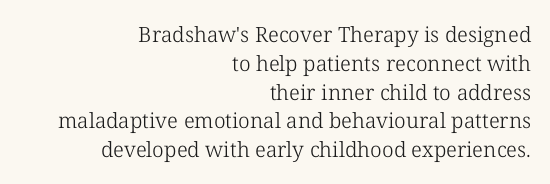
The image shows 21 px text type, upright; set right-aligned, normal line spacing (1.37x), normal letter spacing, not underlined.
